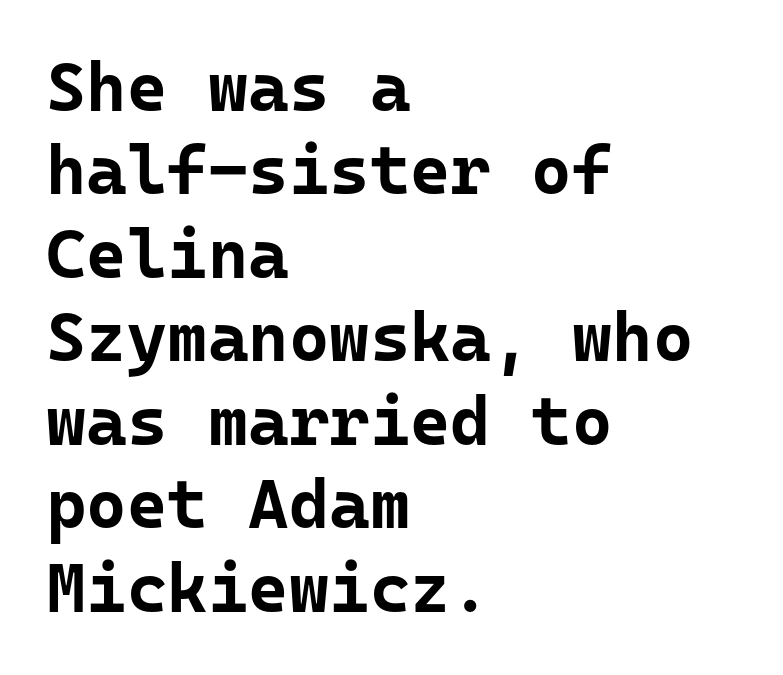
Q: Is the text bold? A: Yes.
Q: Is the text italic (slanted)? A: No, it is upright.
Q: Is the typeface a serif or a sans-serif typeface? A: Sans-serif.
Q: Is the text underlined? A: No.
Q: How is the paragraph aligned? A: Left-aligned.
Q: Is the spacing between letters normal or unusually wide? A: Normal.
Q: Width (condensed, normal, or wide)? A: Normal.
Q: Stroke contrast? A: Low.
Q: x-height? A: Medium.
Q: Monospaced? A: Yes.
